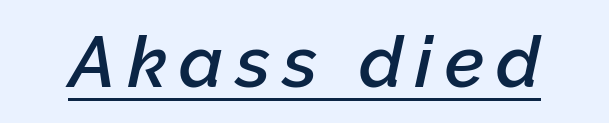
The image shows 72 px semibold type, italic (leaning right); set underlined; low stroke contrast and a medium x-height.
